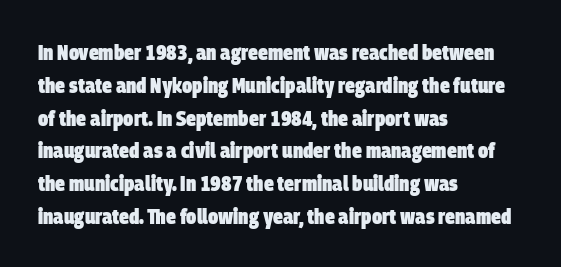
The image shows 22 px bold type; set left-aligned, normal line spacing (1.49x), normal letter spacing, not underlined.
